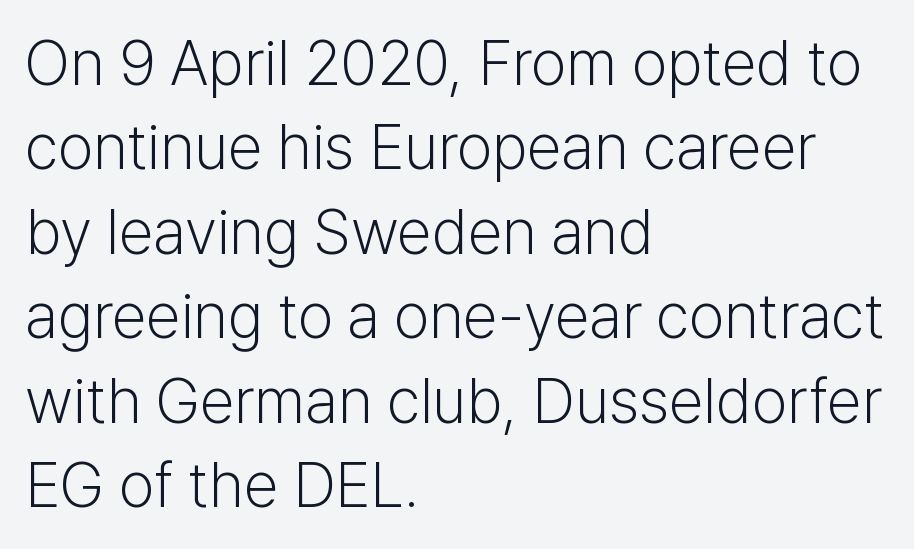
Posture: straight, roman, zero tilt. Ink coverage per letter is moderate at most. The baseline area is clear. Tracking here is standard; glyphs follow each other at the usual distance. A normal amount of white space separates one row of letters from the next.
